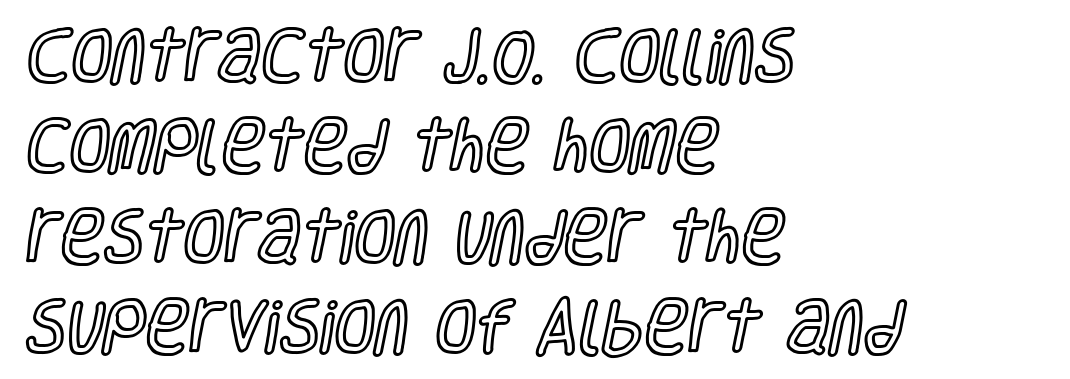
{"width": "condensed", "x_height": "large", "monospaced": "no", "underline": "no", "align": "left", "line_spacing": "normal", "line_spacing_ratio": 1.53, "letter_spacing": "normal", "letter_spacing_em": 0.0, "glyph_px": 59}
